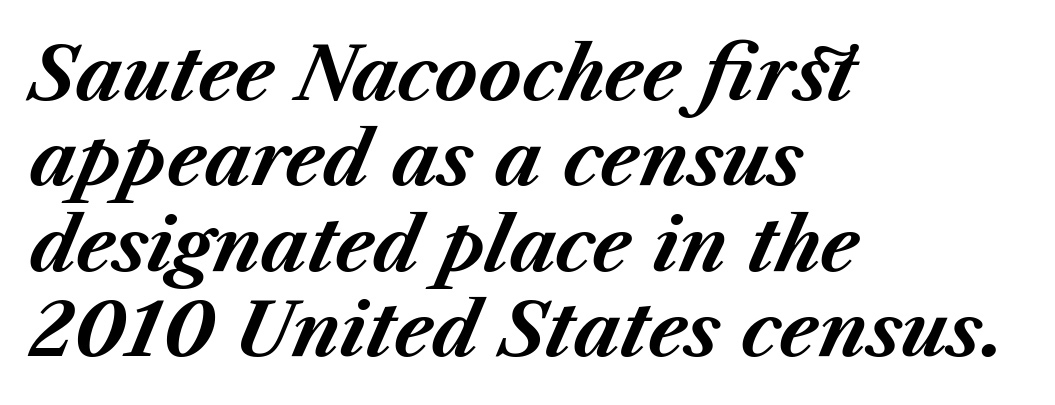
The image shows 73 px bold type, italic (leaning right); set left-aligned, line spacing 1.17x, normal letter spacing, not underlined; medium stroke contrast and a medium x-height.
